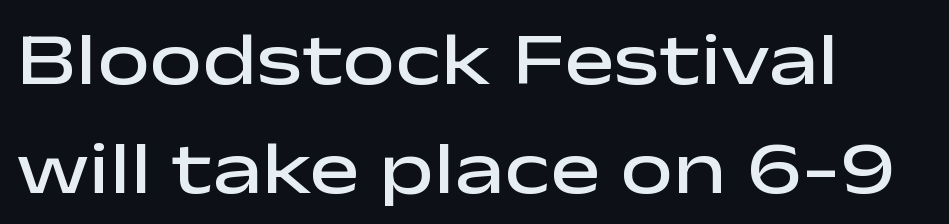
Line beginnings align vertically; line endings do not. The horizontal fit of the characters is conventional and even. You could not count columns in this text — the font is proportionally spaced. The type family on display is of the sans-serif kind.
